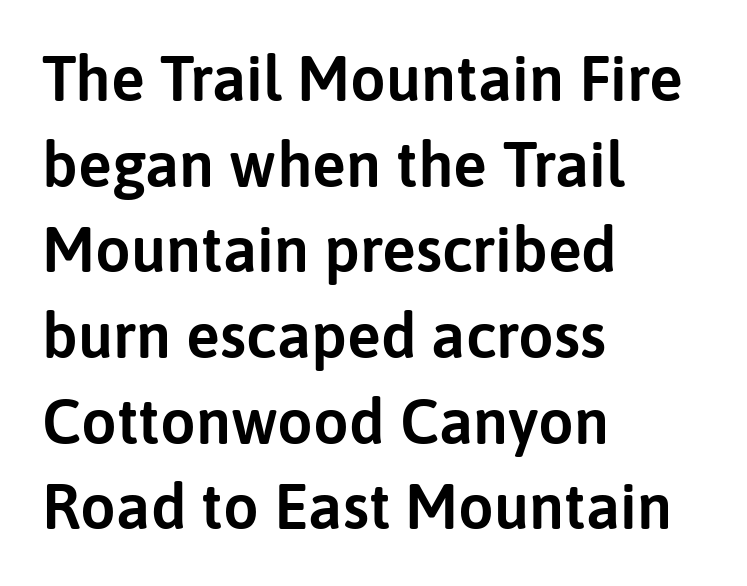
{"serif": "no", "italic": "no", "width": "normal", "stroke_contrast": "low", "x_height": "medium", "monospaced": "no", "underline": "no", "align": "left", "line_spacing": "normal", "line_spacing_ratio": 1.36, "letter_spacing": "normal", "letter_spacing_em": 0.0, "glyph_px": 63}
